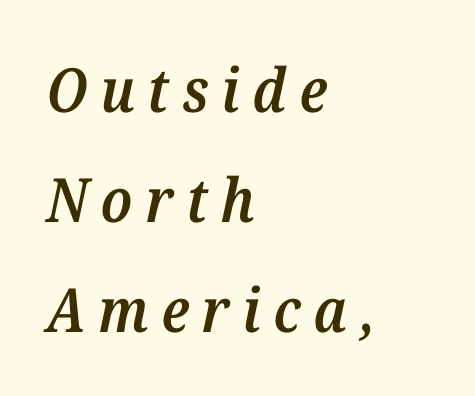
{"serif": "yes", "italic": "yes", "lean": "right", "slant_degrees": 12, "bold": "semi", "weight": "semibold", "width": "normal", "stroke_contrast": "medium", "x_height": "medium", "monospaced": "no", "underline": "no", "align": "left", "line_spacing_ratio": 1.8, "letter_spacing": "wide", "letter_spacing_em": 0.21, "glyph_px": 61}
